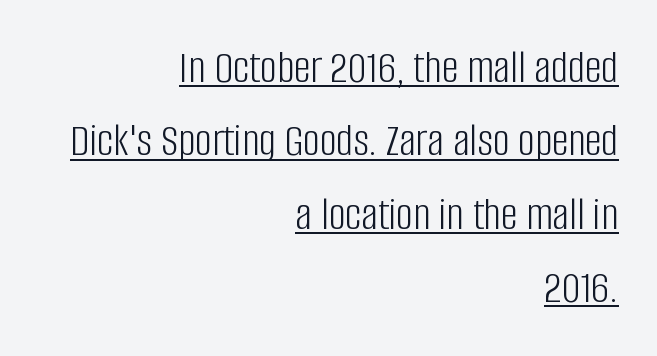
Q: Is the text bold? A: No.
Q: Is the text italic (slanted)? A: No, it is upright.
Q: Is the typeface a serif or a sans-serif typeface? A: Sans-serif.
Q: Is the text underlined? A: Yes.
Q: How is the paragraph aligned? A: Right-aligned.
Q: Is the spacing between letters normal or unusually wide? A: Normal.
Q: Is the spacing between lines tight, normal or loose? A: Normal.
Q: Width (condensed, normal, or wide)? A: Condensed.
Q: Stroke contrast? A: Low.
Q: x-height? A: Large.
Q: Monospaced? A: No.
